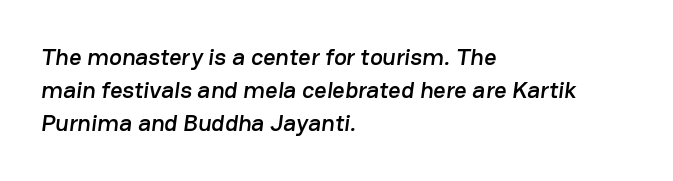
{"underline": "no", "align": "left", "line_spacing": "normal", "line_spacing_ratio": 1.38, "letter_spacing": "normal", "letter_spacing_em": 0.0, "glyph_px": 24}
